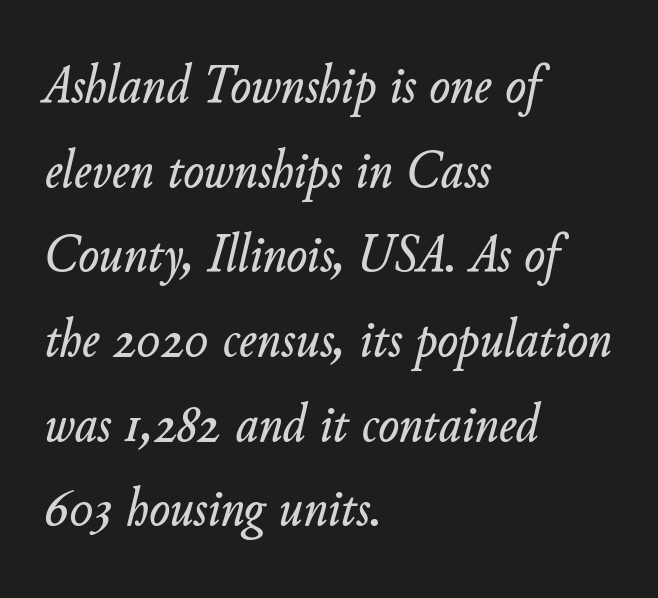
{"italic": "yes", "lean": "right", "slant_degrees": 11, "width": "normal", "stroke_contrast": "low", "x_height": "small", "monospaced": "no", "underline": "no", "align": "left", "line_spacing": "normal", "line_spacing_ratio": 1.54, "letter_spacing": "normal", "letter_spacing_em": 0.0, "glyph_px": 55}
